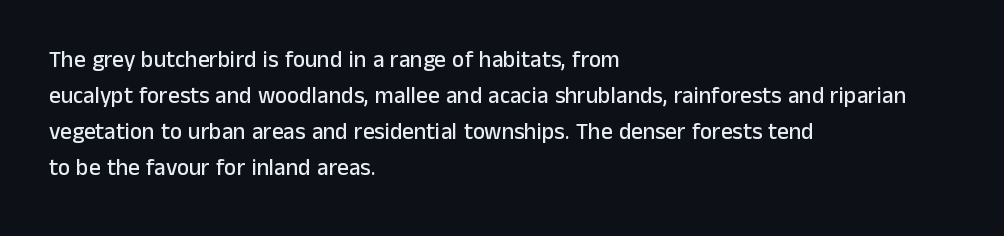
The image shows 23 px text type, upright; set left-aligned, normal line spacing (1.57x), normal letter spacing, not underlined.
